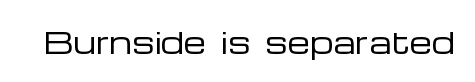
Q: Is the text bold? A: No.
Q: Is the text italic (slanted)? A: No, it is upright.
Q: Is the typeface a serif or a sans-serif typeface? A: Sans-serif.
Q: Is the text underlined? A: No.
Q: Is the spacing between letters normal or unusually wide? A: Normal.
Q: Width (condensed, normal, or wide)? A: Wide.
Q: Stroke contrast? A: Low.
Q: x-height? A: Medium.
Q: Monospaced? A: No.
